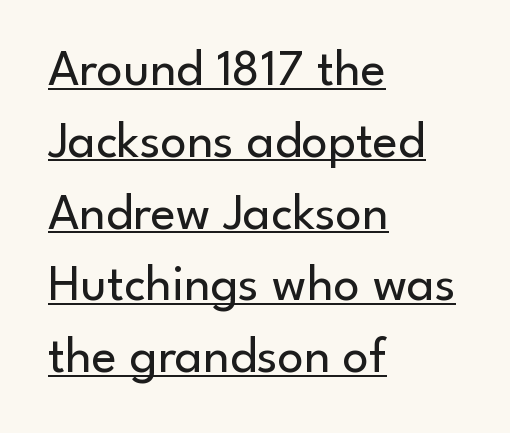
This rendering features underlined lettering. Rows of type keep a routine distance in the vertical direction. Summary of weight: not heavy and not bold. Is this a sans? Yes — the strokes have no serifs. Italic? Not at all — the glyphs are vertical.
